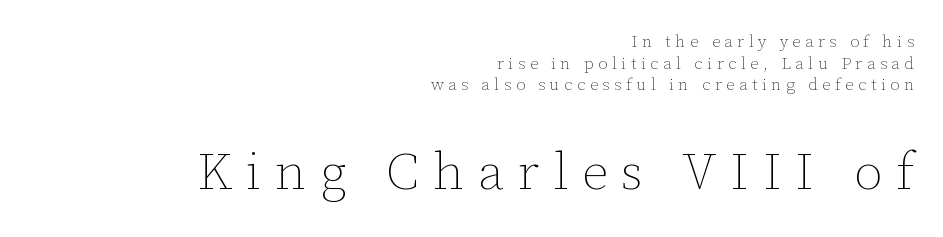
Q: Is the text bold? A: No.
Q: Is the text italic (slanted)? A: No, it is upright.
Q: Is the text underlined? A: No.
Q: How is the paragraph aligned? A: Right-aligned.
Q: Is the spacing between letters normal or unusually wide? A: Unusually wide.
Q: Is the spacing between lines tight, normal or loose? A: Normal.
Q: Which block of text is set in a larger size, the first (top) or the second (bottom)? A: The second (bottom) one.
Q: Width (condensed, normal, or wide)? A: Normal.
Q: Stroke contrast? A: Low.
Q: x-height? A: Medium.
Q: Monospaced? A: No.
